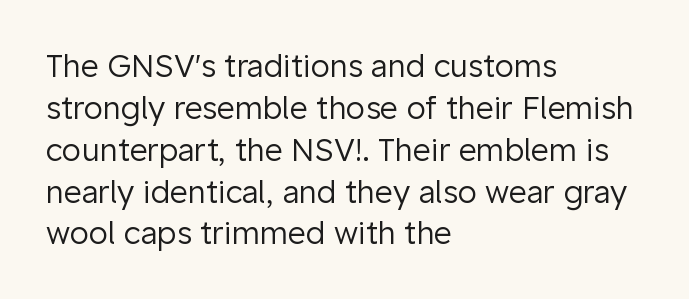
The image shows 31 px regular-weight sans-serif type, upright; set left-aligned, normal line spacing (1.35x), normal letter spacing, not underlined; low stroke contrast and a medium x-height.
